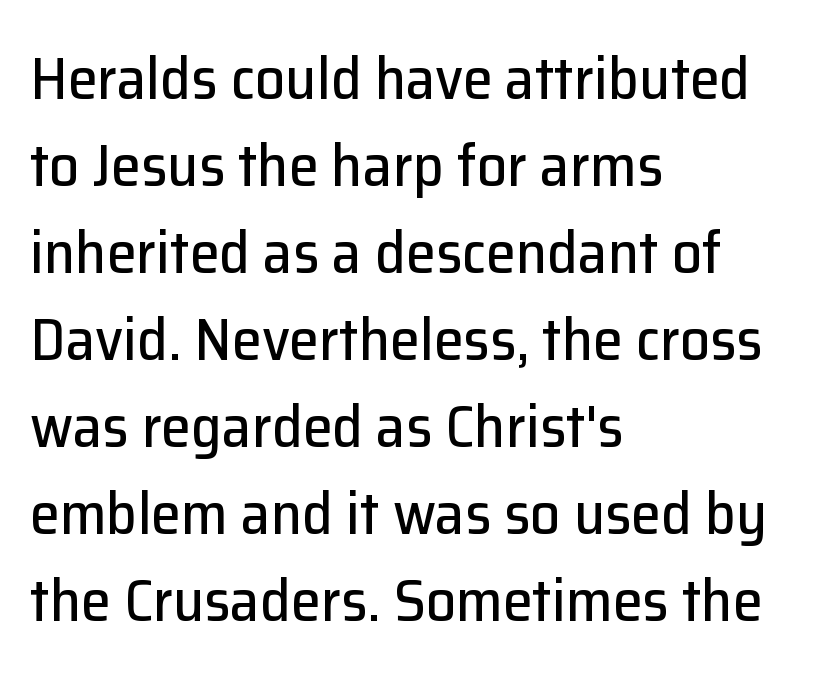
The image shows 60 px sans-serif type, upright; set left-aligned, normal line spacing (1.45x), normal letter spacing, not underlined; low stroke contrast and a medium x-height.
